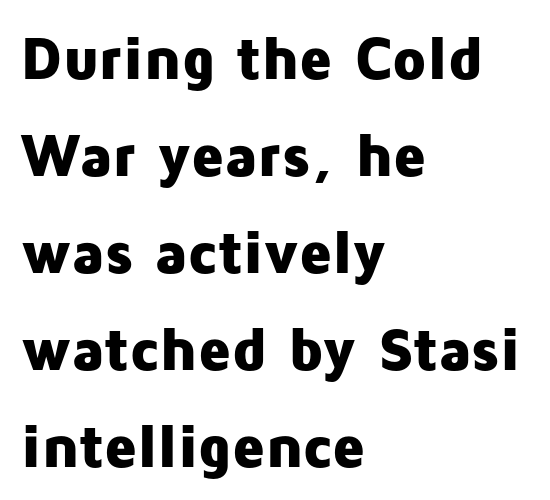
The specimen omits any rule beneath the text block's lines. How would I describe the line gaps? Plain and ordinary. Line beginnings align vertically; line endings do not. Students, this is bold: see how much ink each stroke carries.
